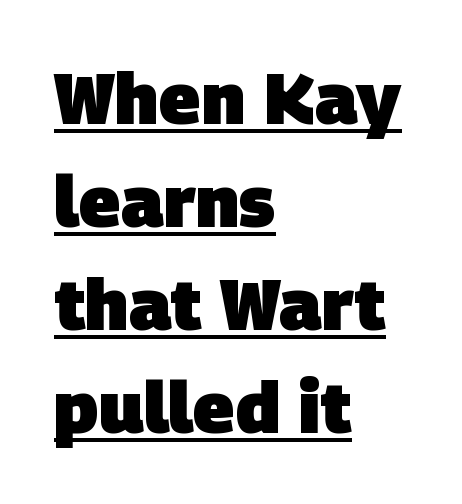
Character widths vary here, with narrow letters taking less room than wide ones. Nothing sits at the stroke ends, so this counts as sans-serif. Beneath each row of characters lies a ruled line. Vertical spacing — default. These lines stack with their left ends in a neat column.
